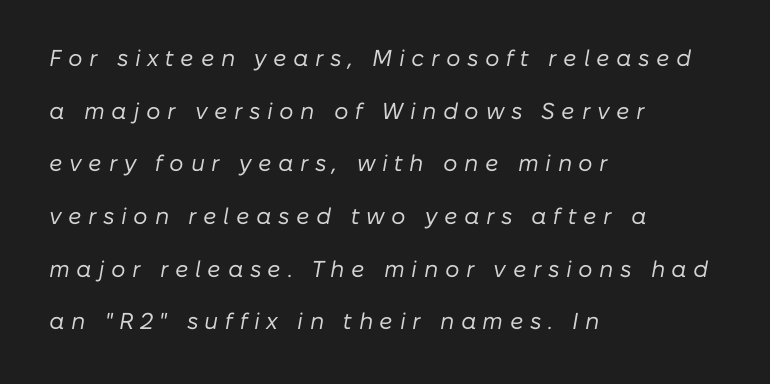
The image shows 23 px text type, italic (leaning right); set left-aligned, loose line spacing (2.29x), unusually wide letter spacing (+0.28 em), not underlined.
